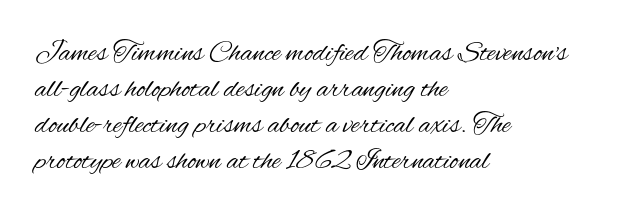
{"serif": "no", "bold": "no", "weight": "regular", "width": "condensed", "stroke_contrast": "medium", "x_height": "small", "monospaced": "no", "underline": "no", "align": "left", "line_spacing_ratio": 1.24, "letter_spacing": "normal", "letter_spacing_em": 0.0, "glyph_px": 29}
